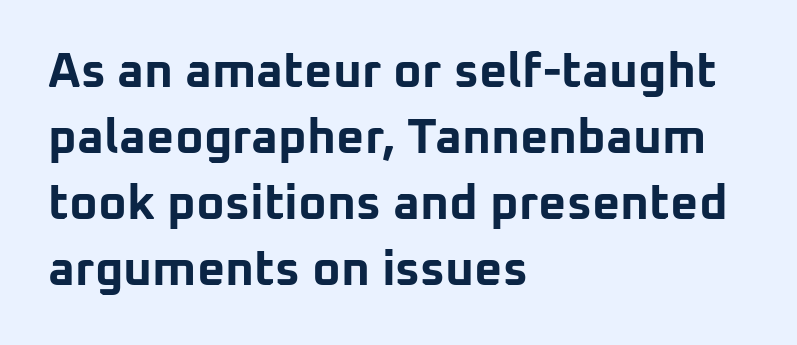
{"serif": "no", "italic": "no", "bold": "yes", "weight": "bold", "width": "normal", "stroke_contrast": "low", "x_height": "medium", "monospaced": "no", "underline": "no", "align": "left", "line_spacing": "normal", "line_spacing_ratio": 1.35, "letter_spacing": "normal", "letter_spacing_em": 0.0, "glyph_px": 49}
